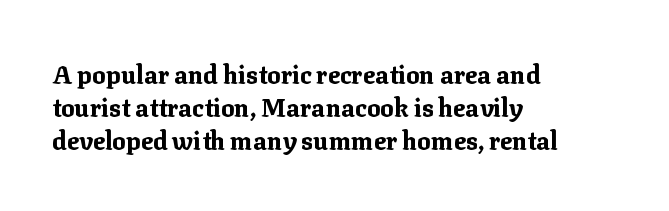
Q: Is the text bold? A: Yes.
Q: Is the text italic (slanted)? A: No, it is upright.
Q: Is the text underlined? A: No.
Q: How is the paragraph aligned? A: Left-aligned.
Q: Is the spacing between letters normal or unusually wide? A: Normal.
Q: Is the spacing between lines tight, normal or loose? A: Normal.
